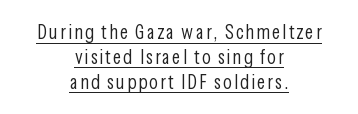
Q: Is the text bold? A: No.
Q: Is the text italic (slanted)? A: No, it is upright.
Q: Is the text underlined? A: Yes.
Q: How is the paragraph aligned? A: Centered.
